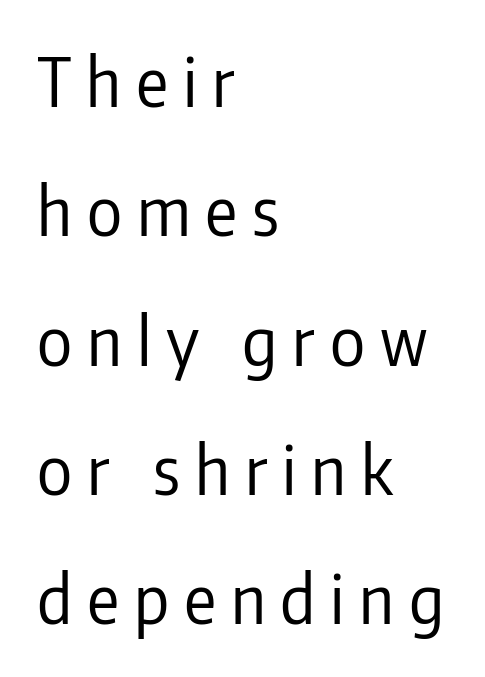
{"serif": "no", "italic": "no", "bold": "no", "weight": "regular", "width": "condensed", "stroke_contrast": "low", "x_height": "medium", "monospaced": "no", "underline": "no", "align": "left", "line_spacing": "loose", "line_spacing_ratio": 1.93, "letter_spacing": "wide", "letter_spacing_em": 0.22, "glyph_px": 67}
